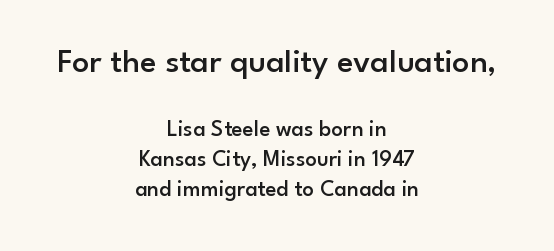
Glyph-to-glyph distance matches everyday printed text. The paragraph has two soft edges and a firm central axis. Spacing verdict: proportional, widths tailored to each character. This block has exactly the height ordinary leading produces. Descender tails drop into unmarked territory.
